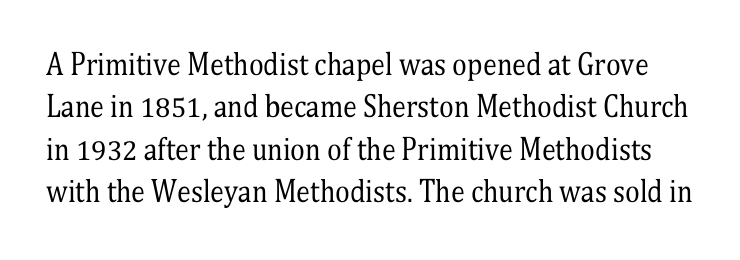
Q: Is the text bold? A: No.
Q: Is the text italic (slanted)? A: No, it is upright.
Q: Is the typeface a serif or a sans-serif typeface? A: Serif.
Q: Is the text underlined? A: No.
Q: Is the spacing between letters normal or unusually wide? A: Normal.
Q: Is the spacing between lines tight, normal or loose? A: Normal.
Q: Width (condensed, normal, or wide)? A: Condensed.
Q: Stroke contrast? A: Medium.
Q: x-height? A: Medium.
Q: Monospaced? A: No.
